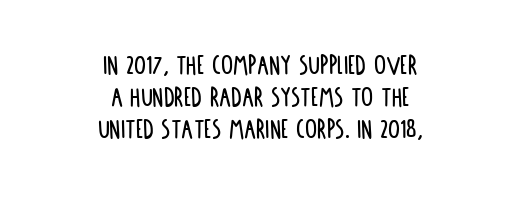
The image shows 30 px condensed sans-serif type, upright; set centered, tight line spacing (1.07x), normal letter spacing, not underlined; low stroke contrast and a large x-height.
